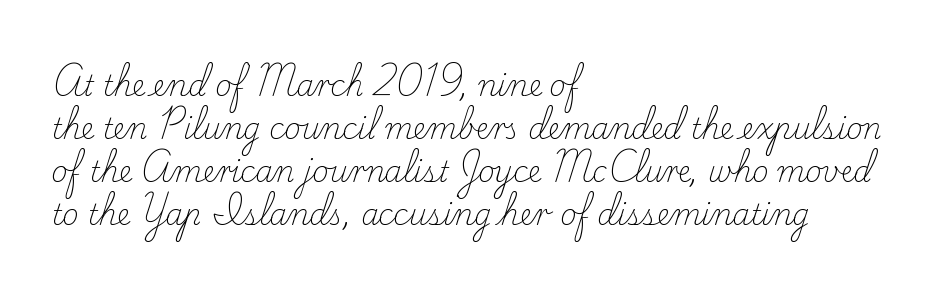
Notice how the passage keeps a crisp vertical edge on the left only. Unmarked baselines from the first word to the last. Stroke mass is kept to a normal reading level or below. How would I describe the line gaps? Plain and ordinary. Look at the tracking — it's just the regular setting, nothing added.
